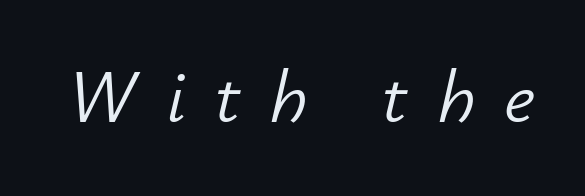
The image shows 77 px light type, italic (leaning right); set unusually wide letter spacing (+0.37 em), not underlined; low stroke contrast and a small x-height.
